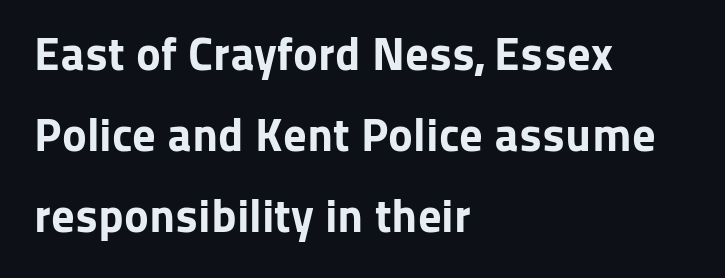
Q: Is the text bold? A: Yes.
Q: Is the text italic (slanted)? A: No, it is upright.
Q: Is the typeface a serif or a sans-serif typeface? A: Sans-serif.
Q: Is the text underlined? A: No.
Q: How is the paragraph aligned? A: Left-aligned.
Q: Is the spacing between letters normal or unusually wide? A: Normal.
Q: Width (condensed, normal, or wide)? A: Normal.
Q: Stroke contrast? A: Low.
Q: x-height? A: Medium.
Q: Monospaced? A: No.
